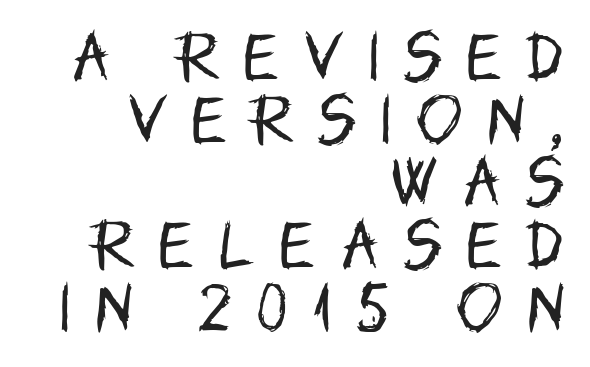
If you measured baseline to baseline, you'd find a short distance. A typesetter would label this face a sans. On a weight scale, this lands at 450 or below. Tall strokes in this sample are plumb rather than angled.
